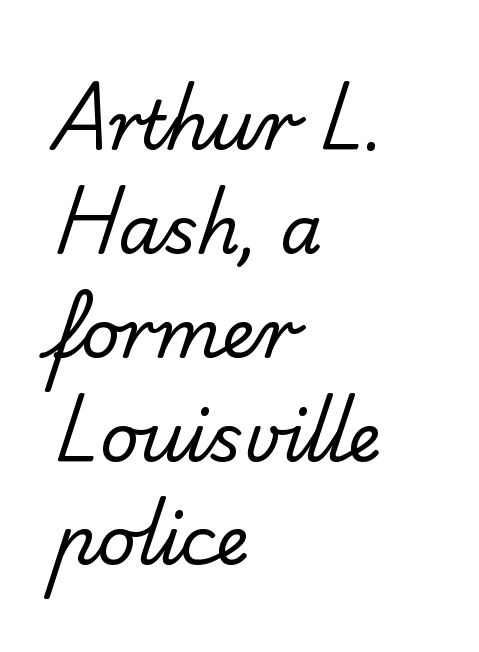
The image shows 67 px regular-weight sans-serif type; set left-aligned, normal line spacing (1.55x), normal letter spacing, not underlined; low stroke contrast and a small x-height.
